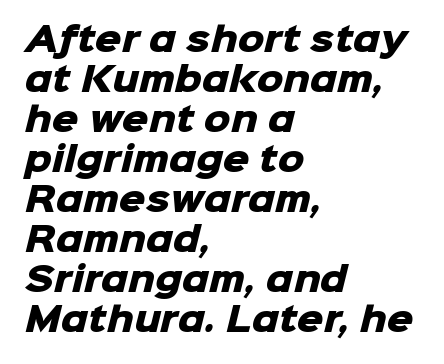
{"serif": "no", "bold": "yes", "weight": "heavy", "width": "normal", "stroke_contrast": "low", "x_height": "medium", "monospaced": "no", "underline": "no", "align": "left", "line_spacing_ratio": 1.21, "letter_spacing": "normal", "letter_spacing_em": 0.0, "glyph_px": 33}
